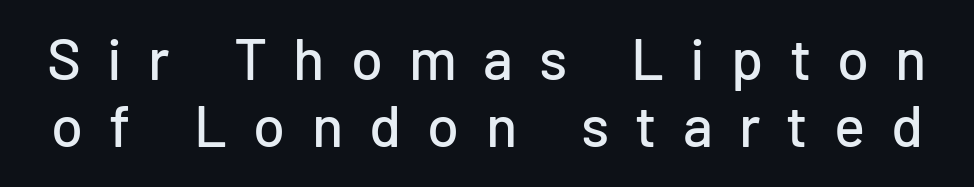
The specimen omits any rule beneath the text block's lines. Look at the tracking — it's clearly loosened, letters drifting apart. The face used here is a sans, in the tradition of grotesques and geometrics. A typesetter would call this leading minimal, almost set solid.
